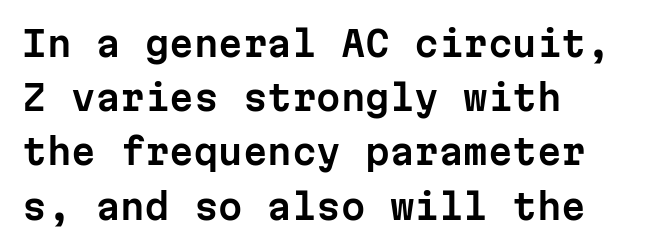
The image shows 35 px sans-serif type, upright, monospaced; set left-aligned, normal line spacing (1.55x), normal letter spacing, not underlined; low stroke contrast and a medium x-height.
